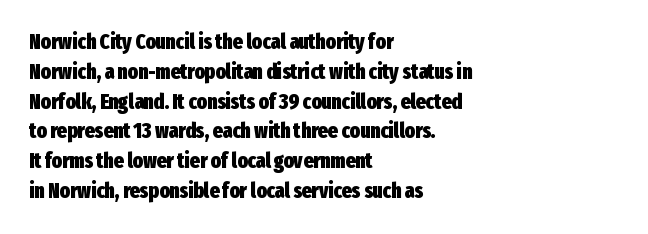
{"italic": "no", "bold": "yes", "underline": "no", "align": "left", "line_spacing": "normal", "line_spacing_ratio": 1.42, "letter_spacing": "normal", "letter_spacing_em": 0.0, "glyph_px": 21}
